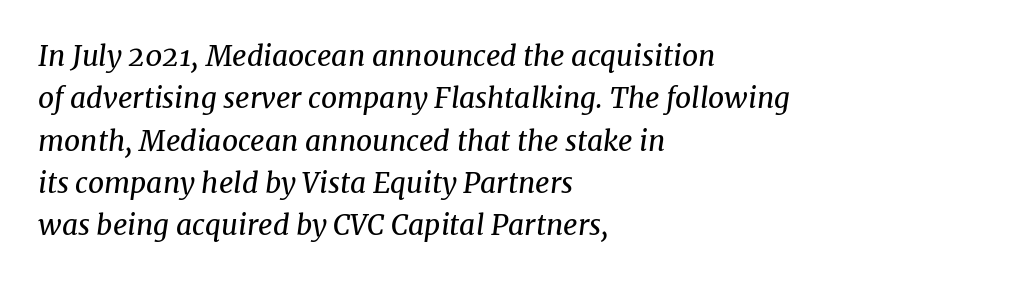
Q: Is the text bold? A: No.
Q: Is the text italic (slanted)? A: Yes, it leans right by about 8 degrees.
Q: Is the typeface a serif or a sans-serif typeface? A: Serif.
Q: Is the text underlined? A: No.
Q: How is the paragraph aligned? A: Left-aligned.
Q: Is the spacing between letters normal or unusually wide? A: Normal.
Q: Is the spacing between lines tight, normal or loose? A: Normal.
Q: Width (condensed, normal, or wide)? A: Normal.
Q: Stroke contrast? A: Medium.
Q: x-height? A: Medium.
Q: Monospaced? A: No.
